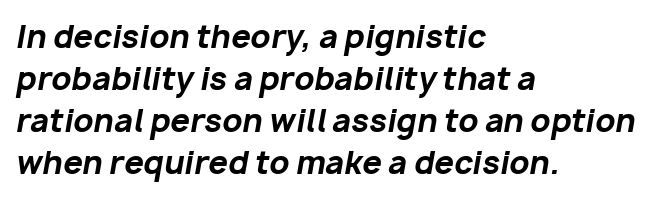
{"italic": "yes", "lean": "right", "slant_degrees": 10, "bold": "yes", "weight": "bold", "width": "normal", "stroke_contrast": "low", "x_height": "medium", "monospaced": "no", "underline": "no", "align": "left", "line_spacing": "normal", "line_spacing_ratio": 1.35, "letter_spacing": "normal", "letter_spacing_em": 0.0, "glyph_px": 31}
